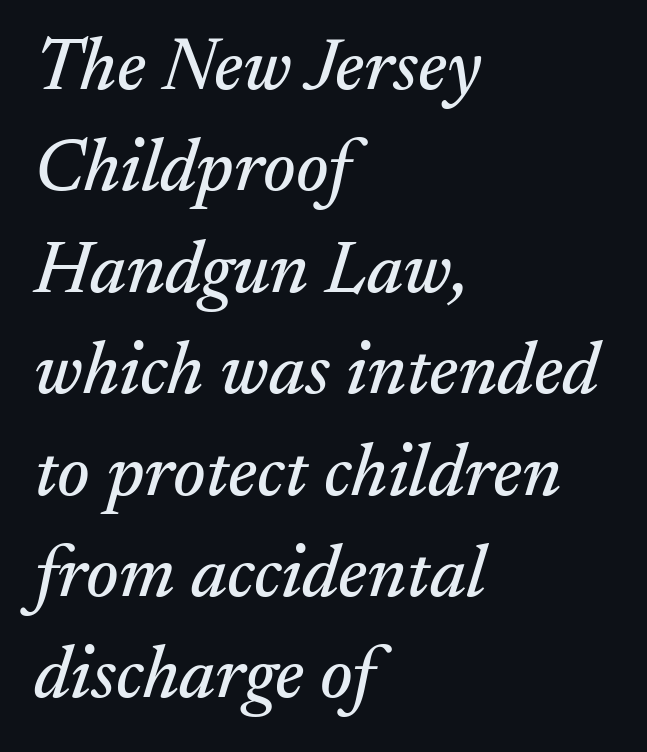
The leading is moderate, giving the passage an even texture. The face used here is proportionally spaced, like ordinary book or web type. Reading down the block, your eye returns to a fixed left position each line. The space beneath each line is pristine and unruled.
